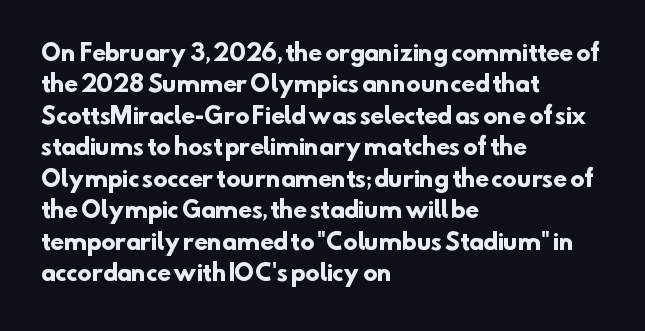
Students, this is bold: see how much ink each stroke carries. A typesetter would call this leading conventional body-copy spacing. A classic flush-left, rag-right setting is used for this passage. Does extra space separate the letters? No, they use regular spacing.
